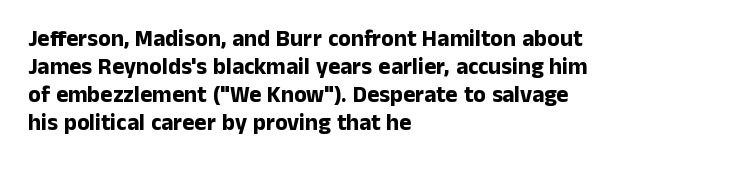
Look at the stroke-to-counter ratio: heavy, a bold. Ordinary non-slanted type is in use. The baseline area is clear. The setting favours the left margin, as ordinary paragraphs usually do. Look at the tracking — it's just the regular setting, nothing added.
